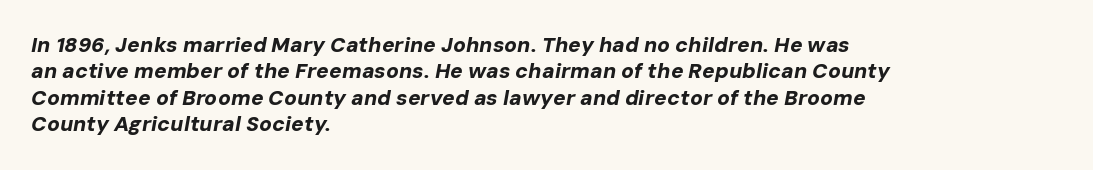
Glance below the letters and you will spot only blank space. Leftover space on each line is placed entirely after the last word. These lines keep a tight, regular rhythm from letter to letter. As a designer I'd log this as weight 700, bold.
